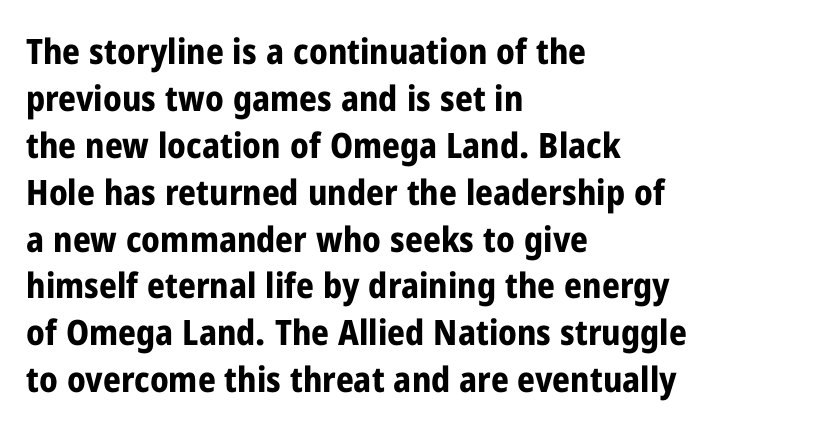
{"serif": "no", "italic": "no", "bold": "yes", "weight": "bold", "width": "condensed", "stroke_contrast": "low", "x_height": "medium", "monospaced": "no", "underline": "no", "align": "left", "line_spacing": "normal", "line_spacing_ratio": 1.34, "letter_spacing": "normal", "letter_spacing_em": 0.0, "glyph_px": 35}
